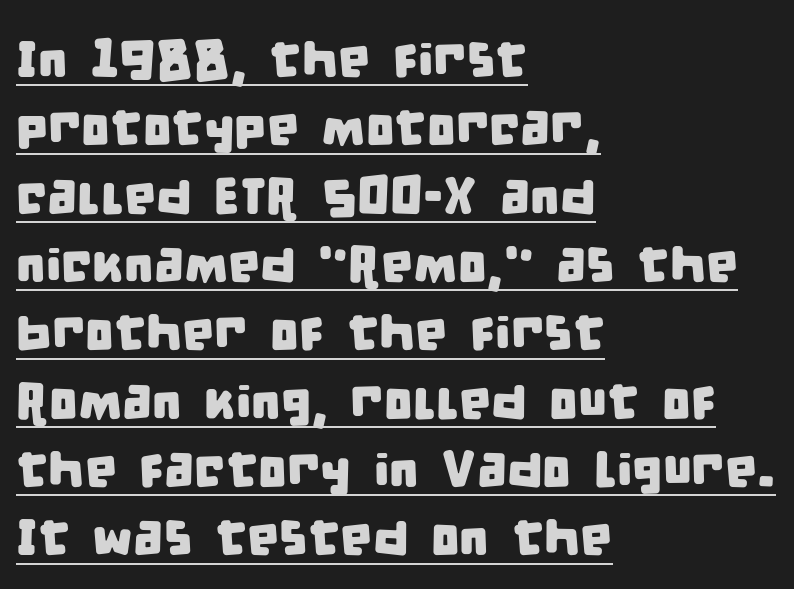
The image shows 51 px condensed sans-serif type; set left-aligned, normal line spacing (1.34x), normal letter spacing, underlined; low stroke contrast and a large x-height.
